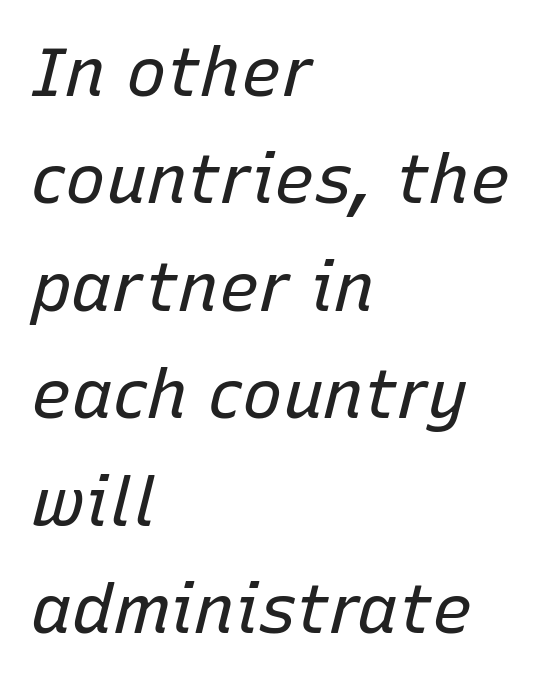
The image shows 68 px regular-weight type, italic (leaning right); set left-aligned, normal line spacing (1.58x), normal letter spacing, not underlined; low stroke contrast and a medium x-height.
